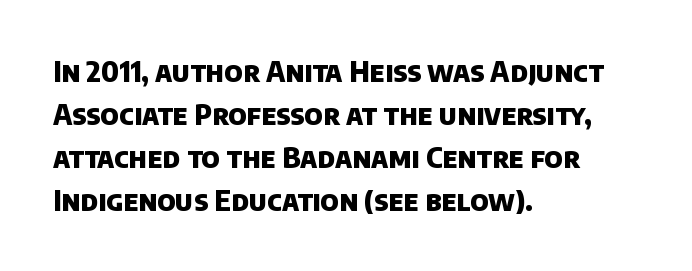
The letters advance in unequal steps, a hallmark of proportional type. Each letter's strokes conclude bluntly, with no projecting serifs. No word sits above an underline. Tracking here is standard; glyphs follow each other at the usual distance. Notice how the passage keeps a crisp vertical edge on the left only.
